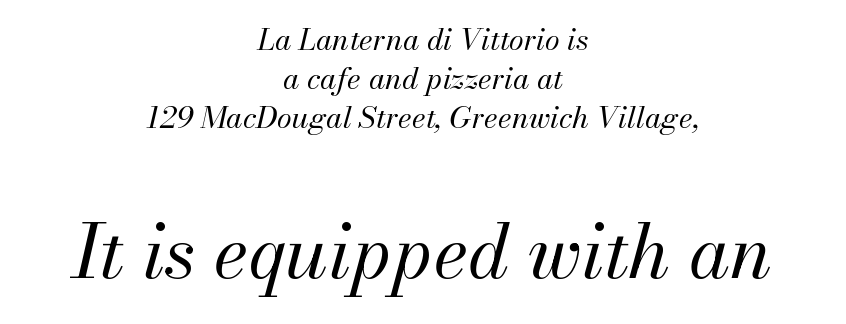
{"italic": "yes", "lean": "right", "slant_degrees": 13, "bold": "no", "weight": "regular", "width": "normal", "stroke_contrast": "medium", "x_height": "small", "monospaced": "no", "underline": "no", "align": "center", "line_spacing": "normal", "line_spacing_ratio": 1.3, "letter_spacing": "normal", "letter_spacing_em": 0.0, "larger_block": "second", "size_ratio": 2.5, "glyph_px": 75}
